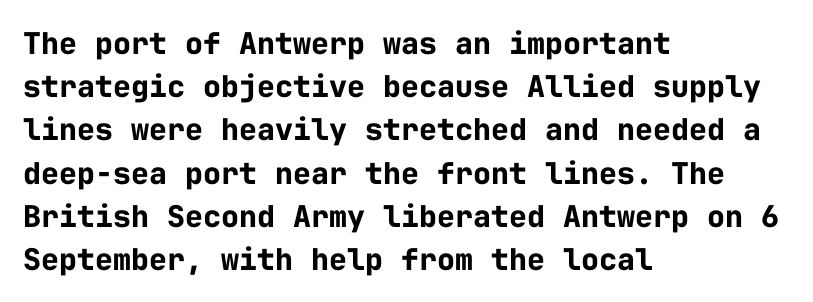
Q: Is the text bold? A: Yes.
Q: Is the text italic (slanted)? A: No, it is upright.
Q: Is the typeface a serif or a sans-serif typeface? A: Sans-serif.
Q: Is the text underlined? A: No.
Q: How is the paragraph aligned? A: Left-aligned.
Q: Is the spacing between letters normal or unusually wide? A: Normal.
Q: Is the spacing between lines tight, normal or loose? A: Normal.
Q: Width (condensed, normal, or wide)? A: Normal.
Q: Stroke contrast? A: Low.
Q: x-height? A: Medium.
Q: Monospaced? A: Yes.
